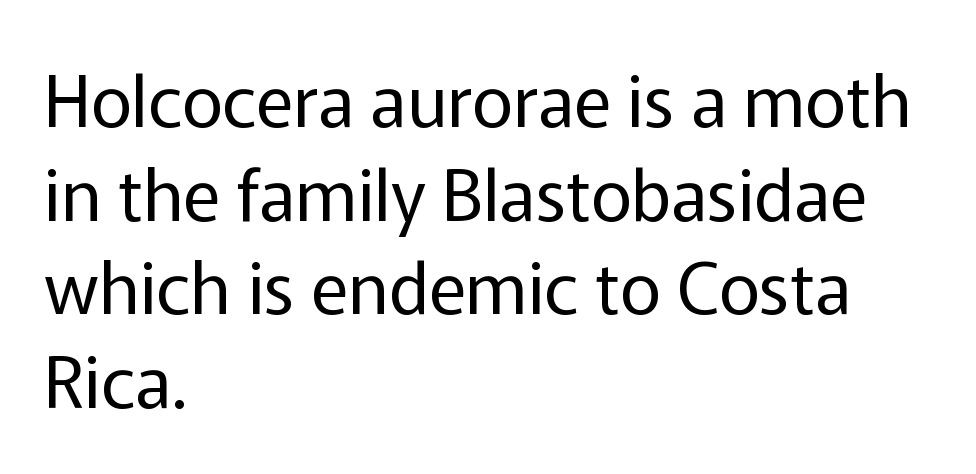
The image shows 71 px regular-weight sans-serif type, upright; set left-aligned, normal line spacing (1.32x), normal letter spacing, not underlined; low stroke contrast and a medium x-height.
